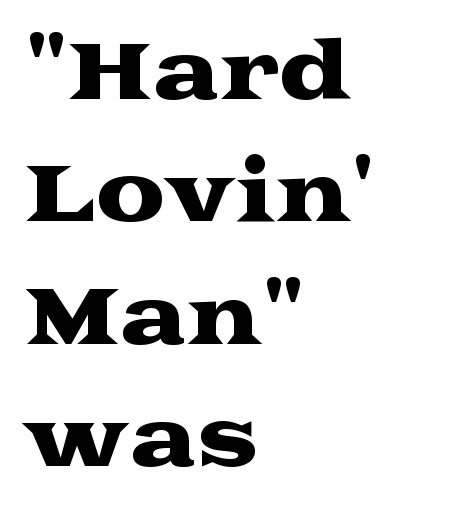
One glance says typical: line gaps are just what's usual. Nope, not italic — everything's standing straight. Do the characters align in a grid? No, the font is proportional. This sample uses plain, unmodified letter spacing. This sample is left-justified, so line endings fall wherever the words run out.
